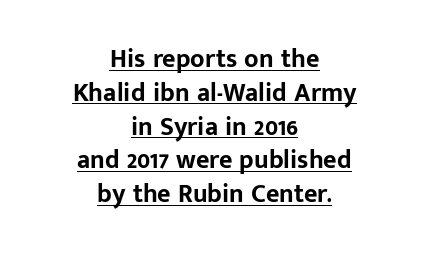
The image shows 26 px bold type, upright; set centered, normal line spacing (1.3x), normal letter spacing, underlined.
